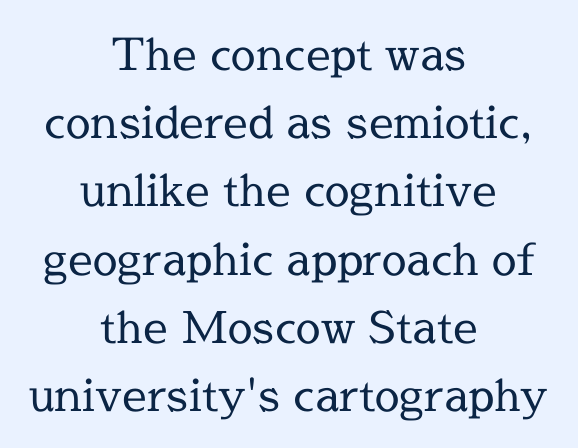
Q: Is the text bold? A: No.
Q: Is the text italic (slanted)? A: No, it is upright.
Q: Is the typeface a serif or a sans-serif typeface? A: Serif.
Q: Is the text underlined? A: No.
Q: How is the paragraph aligned? A: Centered.
Q: Is the spacing between letters normal or unusually wide? A: Normal.
Q: Is the spacing between lines tight, normal or loose? A: Normal.
Q: Width (condensed, normal, or wide)? A: Normal.
Q: x-height? A: Medium.
Q: Monospaced? A: No.
